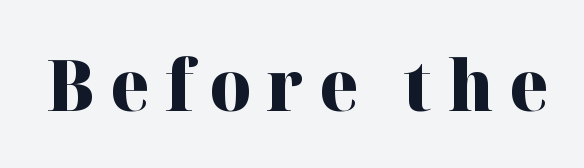
A bare baseline throughout the passage. The lettering holds an erect, upright posture throughout. Look at the stroke-to-counter ratio: heavy, a bold. The gaps between neighbouring characters are conspicuously large. Type style note: has serifs. Note the varied advance widths — an 'i' is clearly narrower than an 'm'.
